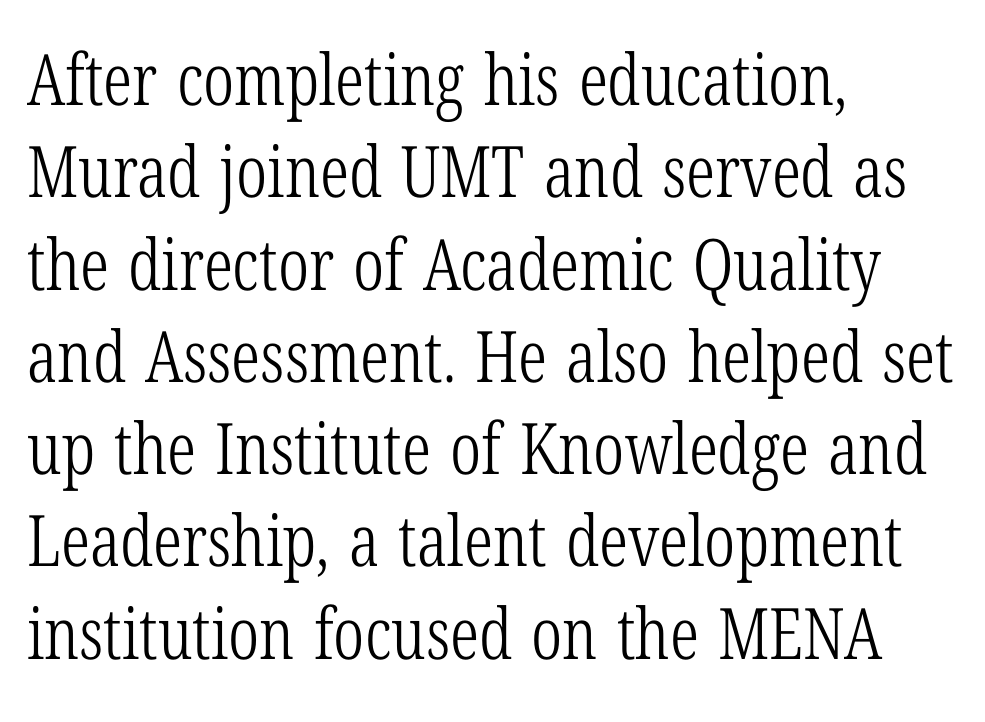
{"serif": "yes", "italic": "no", "bold": "no", "weight": "light", "width": "condensed", "stroke_contrast": "low", "x_height": "medium", "monospaced": "no", "underline": "no", "align": "left", "line_spacing": "normal", "line_spacing_ratio": 1.3, "letter_spacing": "normal", "letter_spacing_em": 0.0, "glyph_px": 71}
